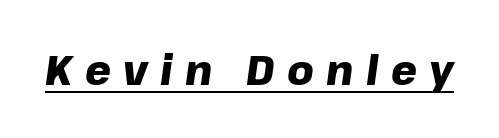
{"italic": "yes", "lean": "right", "slant_degrees": 8, "bold": "yes", "weight": "heavy", "width": "normal", "stroke_contrast": "low", "x_height": "medium", "monospaced": "no", "underline": "yes", "letter_spacing": "wide", "letter_spacing_em": 0.3, "glyph_px": 41}
